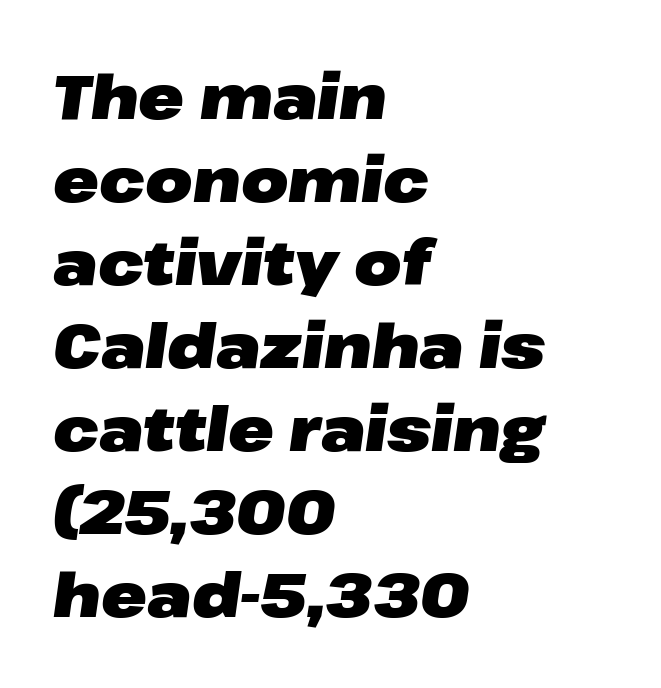
Pretty heavy lettering here — definitely bold. The space beneath each line is pristine and unruled. Evenly set lines give the paragraph a standard silhouette. Here the designer chose a conventional face with non-uniform glyph widths.
